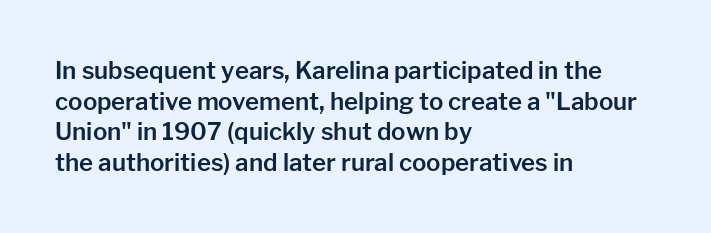
Q: Is the text italic (slanted)? A: No, it is upright.
Q: Is the text underlined? A: No.
Q: How is the paragraph aligned? A: Left-aligned.
Q: Is the spacing between letters normal or unusually wide? A: Normal.
Q: Is the spacing between lines tight, normal or loose? A: Normal.
